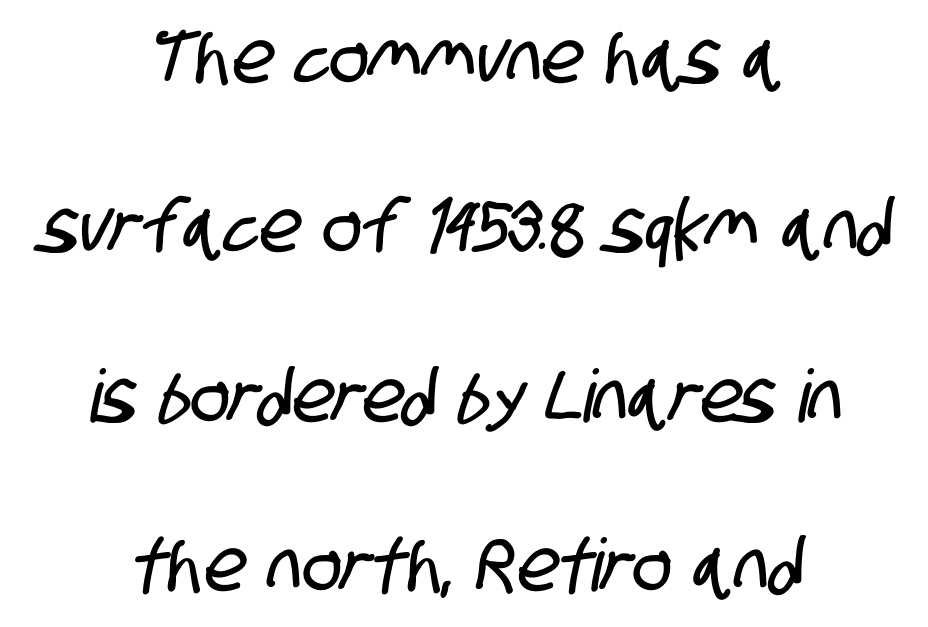
{"serif": "no", "width": "condensed", "stroke_contrast": "low", "x_height": "large", "monospaced": "no", "underline": "no", "align": "center", "line_spacing": "loose", "line_spacing_ratio": 2.32, "letter_spacing": "normal", "letter_spacing_em": 0.0, "glyph_px": 73}
